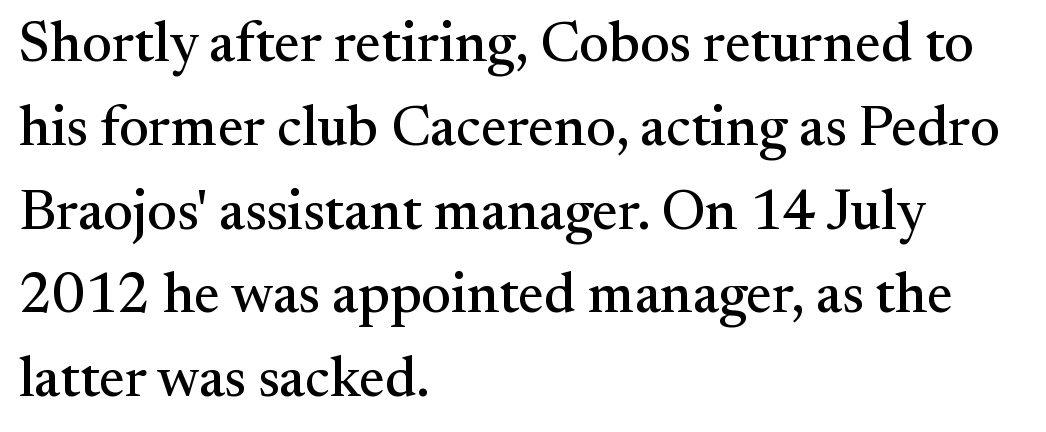
{"serif": "yes", "italic": "no", "width": "normal", "stroke_contrast": "medium", "x_height": "small", "monospaced": "no", "underline": "no", "align": "left", "line_spacing": "normal", "line_spacing_ratio": 1.47, "letter_spacing": "normal", "letter_spacing_em": 0.0, "glyph_px": 57}
